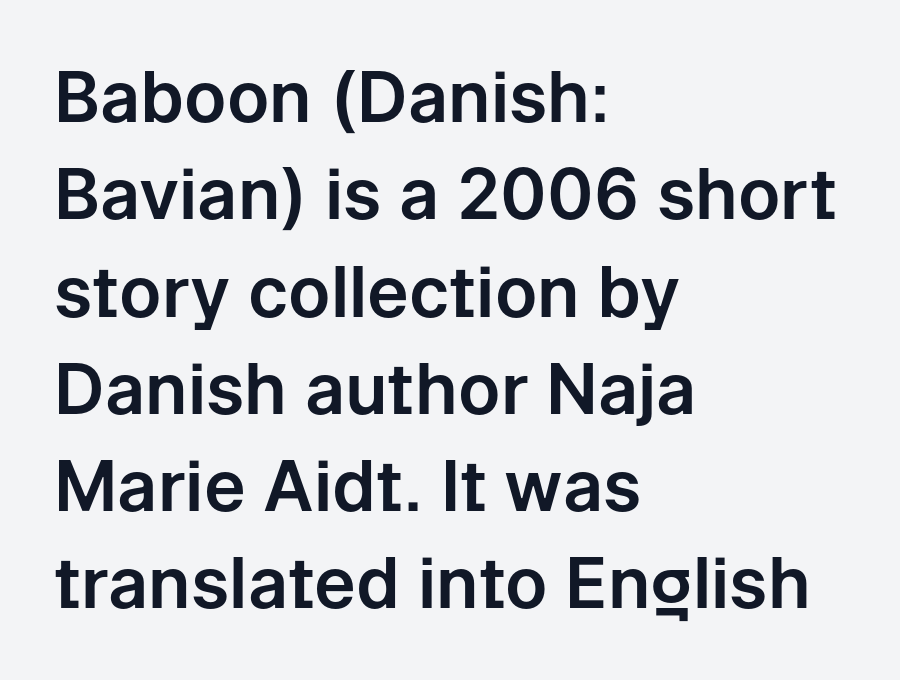
Q: Is the text italic (slanted)? A: No, it is upright.
Q: Is the typeface a serif or a sans-serif typeface? A: Sans-serif.
Q: Is the text underlined? A: No.
Q: How is the paragraph aligned? A: Left-aligned.
Q: Is the spacing between letters normal or unusually wide? A: Normal.
Q: Is the spacing between lines tight, normal or loose? A: Normal.
Q: Width (condensed, normal, or wide)? A: Normal.
Q: Stroke contrast? A: Low.
Q: x-height? A: Medium.
Q: Monospaced? A: No.
